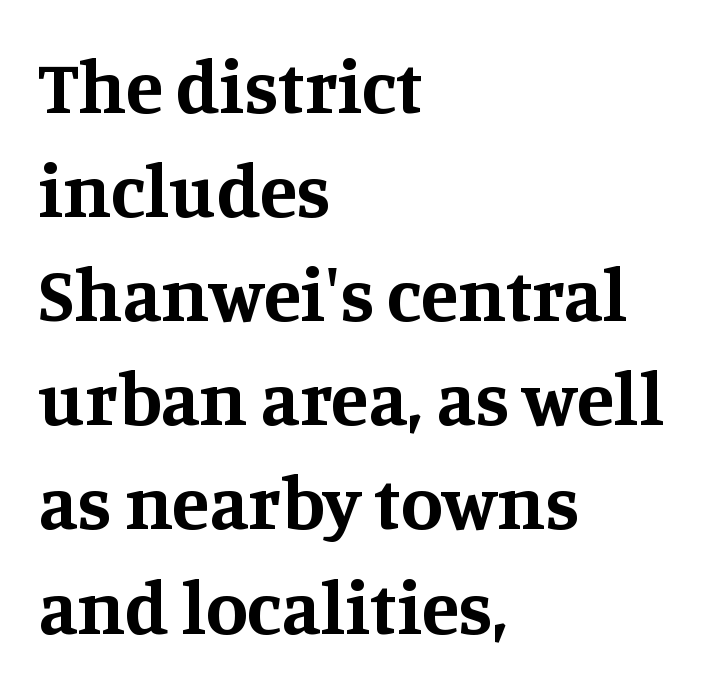
{"serif": "yes", "italic": "no", "bold": "yes", "weight": "bold", "width": "normal", "stroke_contrast": "medium", "x_height": "large", "monospaced": "no", "underline": "no", "align": "left", "line_spacing": "normal", "line_spacing_ratio": 1.37, "letter_spacing": "normal", "letter_spacing_em": 0.0, "glyph_px": 76}
